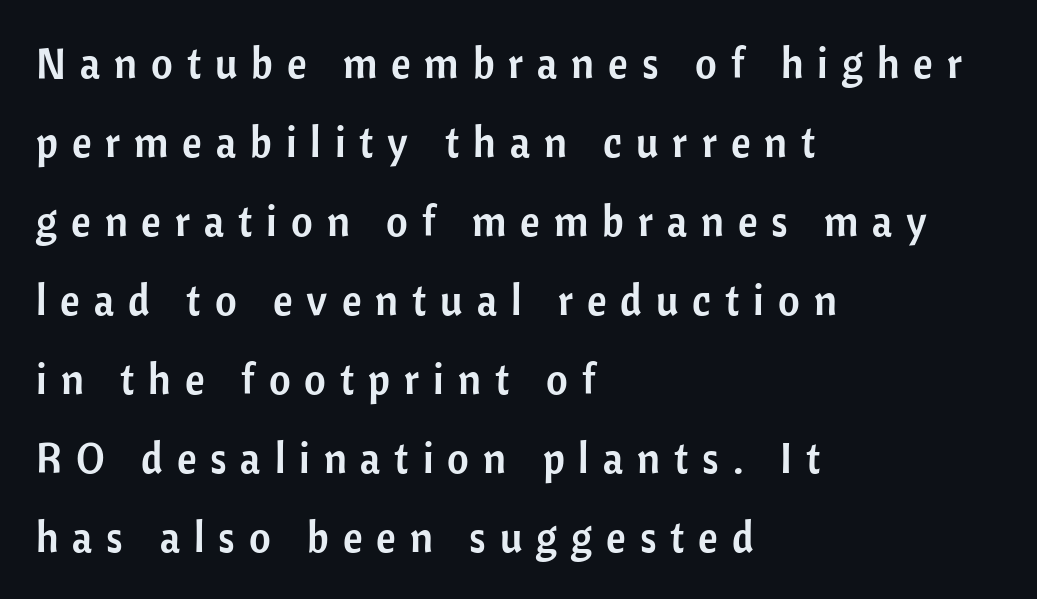
Q: Is the text italic (slanted)? A: No, it is upright.
Q: Is the typeface a serif or a sans-serif typeface? A: Sans-serif.
Q: Is the text underlined? A: No.
Q: How is the paragraph aligned? A: Left-aligned.
Q: Is the spacing between letters normal or unusually wide? A: Unusually wide.
Q: Width (condensed, normal, or wide)? A: Normal.
Q: Stroke contrast? A: Low.
Q: x-height? A: Medium.
Q: Monospaced? A: No.
